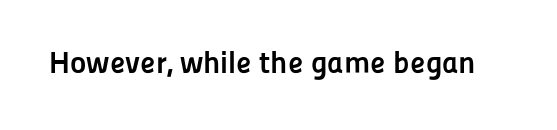
The lettering stays uniformly vertical, giving the passage a roman look. A typesetter would call this proportional, since set widths differ per character. The glyphs have the mass of a bold cut. Nope, no serifs anywhere on these letters. Here the glyphs are tracked normally, forming tight word shapes.
